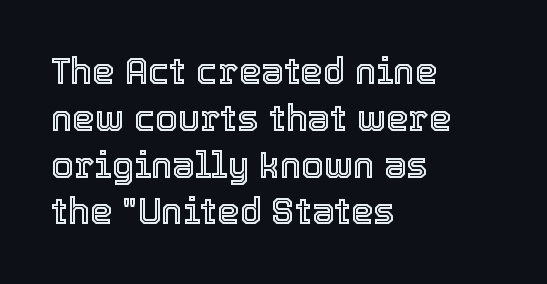
{"italic": "no", "width": "normal", "x_height": "medium", "monospaced": "no", "underline": "no", "align": "left", "line_spacing": "normal", "line_spacing_ratio": 1.3, "letter_spacing": "normal", "letter_spacing_em": 0.0, "glyph_px": 36}
